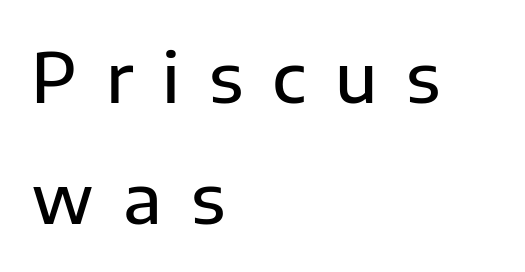
{"serif": "no", "italic": "no", "width": "normal", "stroke_contrast": "low", "x_height": "medium", "monospaced": "no", "underline": "no", "align": "left", "line_spacing_ratio": 1.76, "letter_spacing": "wide", "letter_spacing_em": 0.42, "glyph_px": 69}
